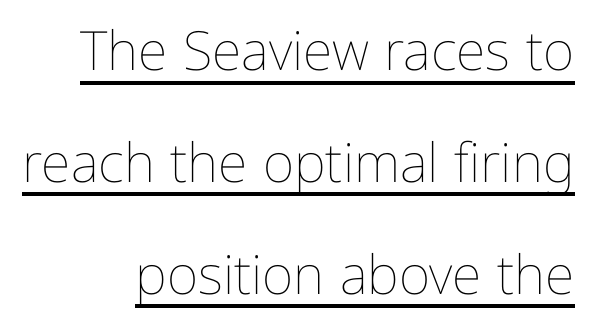
{"italic": "no", "bold": "no", "weight": "thin", "width": "condensed", "stroke_contrast": "low", "x_height": "medium", "monospaced": "no", "underline": "yes", "align": "right", "line_spacing": "loose", "line_spacing_ratio": 2.07, "letter_spacing": "normal", "letter_spacing_em": 0.0, "glyph_px": 54}
